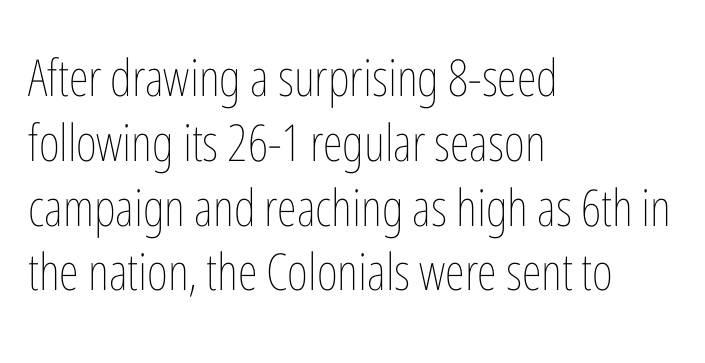
Q: Is the text bold? A: No.
Q: Is the text italic (slanted)? A: No, it is upright.
Q: Is the text underlined? A: No.
Q: How is the paragraph aligned? A: Left-aligned.
Q: Is the spacing between letters normal or unusually wide? A: Normal.
Q: Is the spacing between lines tight, normal or loose? A: Normal.
Q: Width (condensed, normal, or wide)? A: Condensed.
Q: Stroke contrast? A: Low.
Q: x-height? A: Medium.
Q: Monospaced? A: No.
